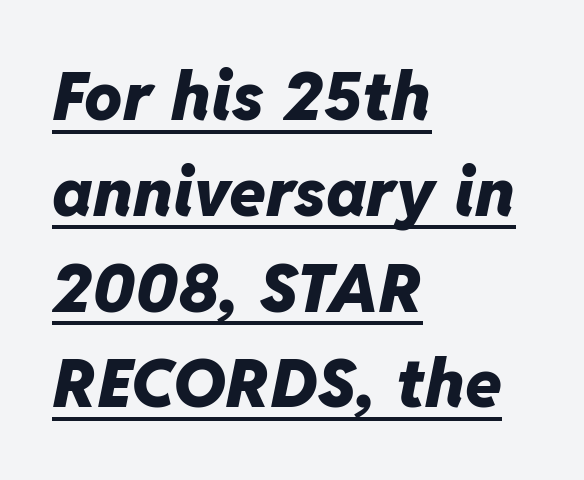
Q: Is the text bold? A: Yes.
Q: Is the text italic (slanted)? A: Yes, it leans right by about 11 degrees.
Q: Is the text underlined? A: Yes.
Q: How is the paragraph aligned? A: Left-aligned.
Q: Is the spacing between letters normal or unusually wide? A: Normal.
Q: Is the spacing between lines tight, normal or loose? A: Normal.
Q: Width (condensed, normal, or wide)? A: Normal.
Q: Stroke contrast? A: Low.
Q: x-height? A: Medium.
Q: Monospaced? A: No.
